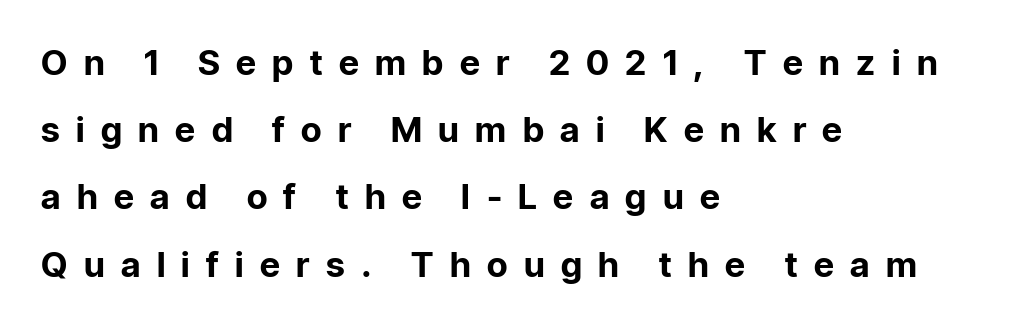
Q: Is the text bold? A: Yes.
Q: Is the text italic (slanted)? A: No, it is upright.
Q: Is the typeface a serif or a sans-serif typeface? A: Sans-serif.
Q: Is the text underlined? A: No.
Q: How is the paragraph aligned? A: Left-aligned.
Q: Is the spacing between letters normal or unusually wide? A: Unusually wide.
Q: Is the spacing between lines tight, normal or loose? A: Loose.
Q: Width (condensed, normal, or wide)? A: Normal.
Q: Stroke contrast? A: Low.
Q: x-height? A: Medium.
Q: Monospaced? A: No.
